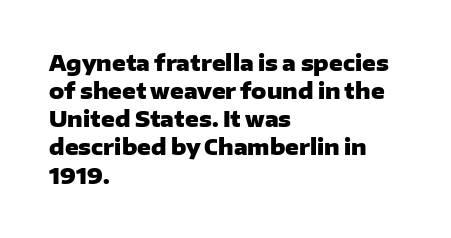
Anything drawn beneath the words? Only blank space. Evenly set lines give the paragraph a standard silhouette. In CSS terms this would be text-align: left. The font's upright variant was chosen for this text. Strokes here are thick enough to call this a true bold.
